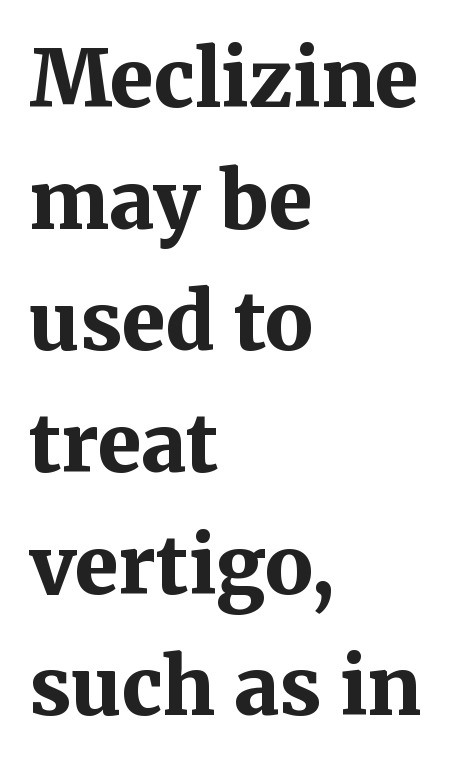
The image shows 79 px bold serif type, upright; set left-aligned, normal line spacing (1.54x), normal letter spacing, not underlined; medium stroke contrast and a medium x-height.
